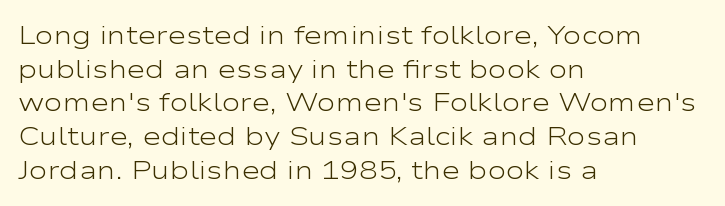
The image shows 25 px text type, upright; set left-aligned, normal line spacing (1.35x), normal letter spacing, not underlined.
